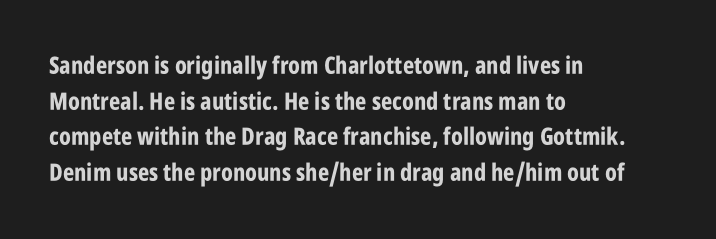
Its strokes are broad and dark, the hallmark of bold type. Short and long lines alike share a common starting point at left. Reading down the column, the eye jumps a familiar distance to each next line. Bare-footed words on every line.
